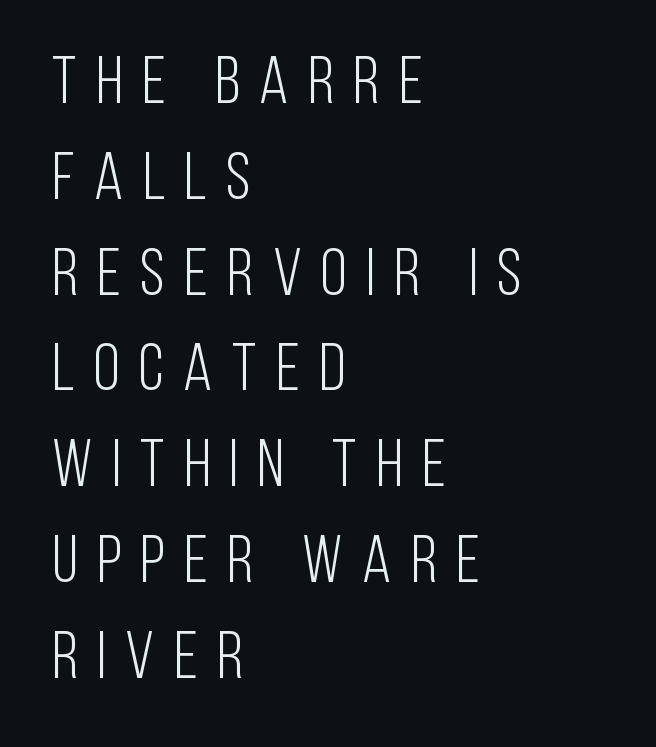
The image shows 67 px light, condensed sans-serif type, upright; set left-aligned, normal line spacing (1.43x), unusually wide letter spacing (+0.29 em), not underlined; low stroke contrast and a large x-height.
